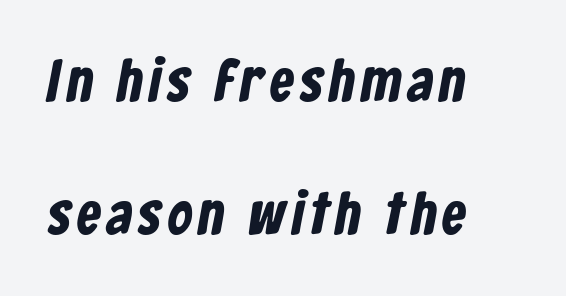
{"serif": "no", "width": "condensed", "stroke_contrast": "low", "x_height": "medium", "monospaced": "no", "underline": "no", "align": "left", "line_spacing": "loose", "line_spacing_ratio": 2.22, "glyph_px": 60}
